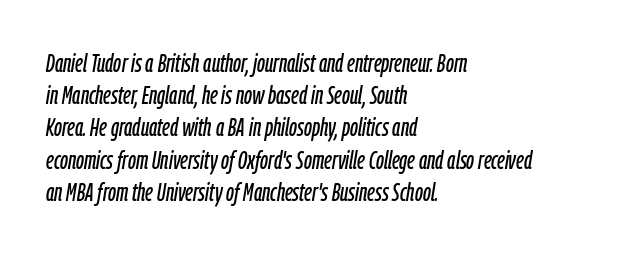
The image shows 26 px text type, italic (leaning right); set left-aligned, line spacing 1.24x, normal letter spacing, not underlined.
